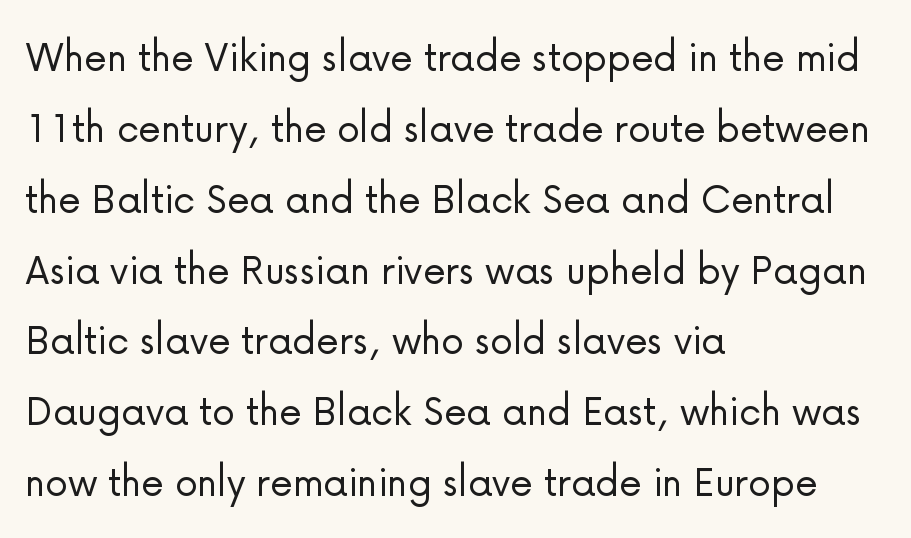
The lettering stays uniformly vertical, giving the passage a roman look. Inter-character spacing is left at the font's built-in metrics. Notice how descenders clear the ascenders below comfortably — that's standard leading. Is this a fixed-width face? No — the glyphs have proportional, varying widths.
